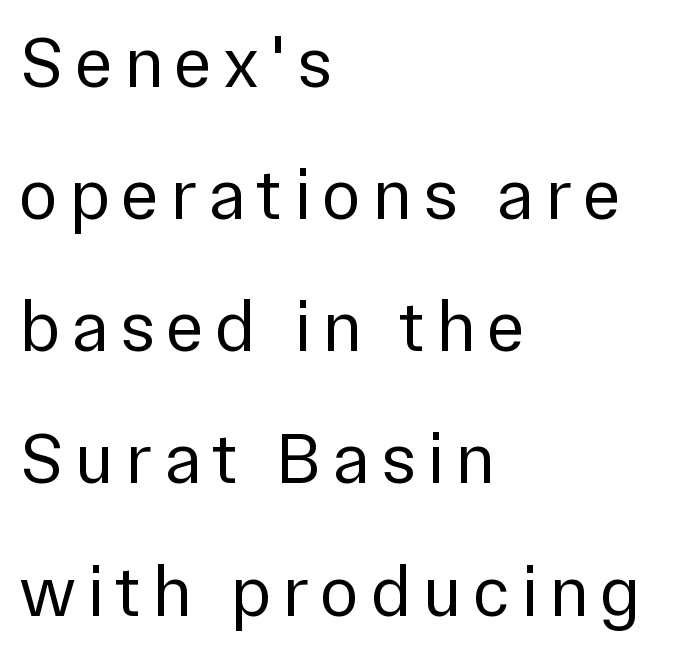
Q: Is the text bold? A: No.
Q: Is the text italic (slanted)? A: No, it is upright.
Q: Is the typeface a serif or a sans-serif typeface? A: Sans-serif.
Q: Is the text underlined? A: No.
Q: How is the paragraph aligned? A: Left-aligned.
Q: Width (condensed, normal, or wide)? A: Normal.
Q: x-height? A: Medium.
Q: Monospaced? A: No.
